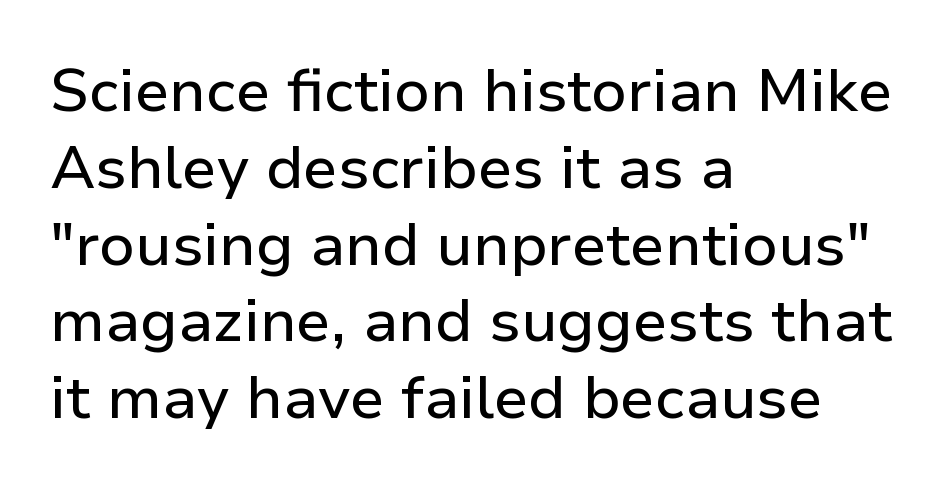
{"serif": "no", "italic": "no", "width": "normal", "stroke_contrast": "low", "x_height": "medium", "monospaced": "no", "underline": "no", "align": "left", "line_spacing": "normal", "line_spacing_ratio": 1.28, "letter_spacing": "normal", "letter_spacing_em": 0.0, "glyph_px": 60}
